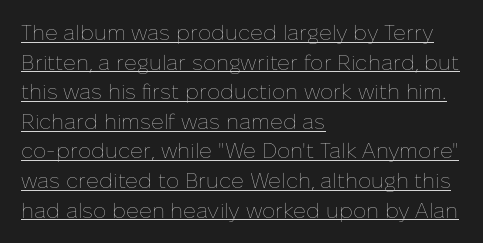
Glyph-to-glyph distance matches everyday printed text. Unbolded letterforms with no extra heft. This is underlined copy, the kind a proofreader might mark for attention. The axis of the letterforms is exactly vertical. Regarding leading, the lines here are spaced in the standard way.
